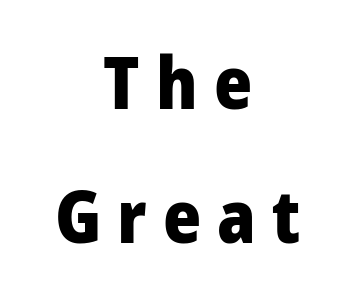
Honestly, there is no underline to notice here at all. Bold? Absolutely — the strokes are thick and heavy. Looks like regular typesetting: each glyph gets only the width it needs. The passage shown has open, widely tracked lettering throughout. In terms of letterform style, serifs are entirely absent.
